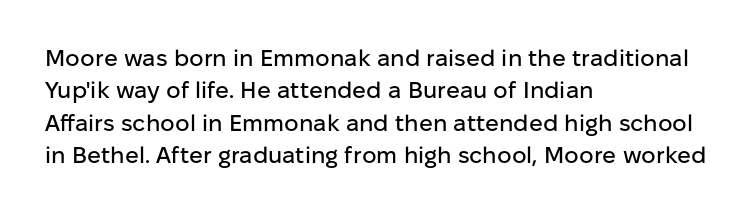
The image shows 23 px text type, upright; set left-aligned, normal line spacing (1.41x), normal letter spacing, not underlined.
